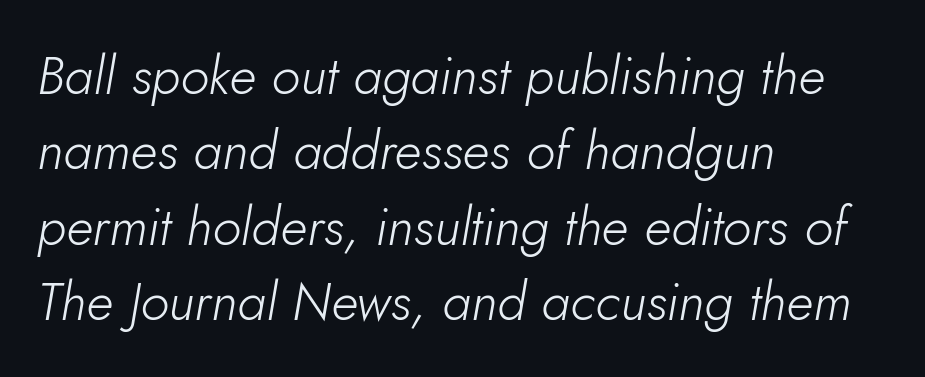
{"italic": "yes", "lean": "right", "slant_degrees": 5, "bold": "no", "weight": "light", "width": "normal", "stroke_contrast": "low", "x_height": "small", "monospaced": "no", "underline": "no", "align": "left", "line_spacing": "normal", "line_spacing_ratio": 1.42, "letter_spacing": "normal", "letter_spacing_em": 0.0, "glyph_px": 53}
